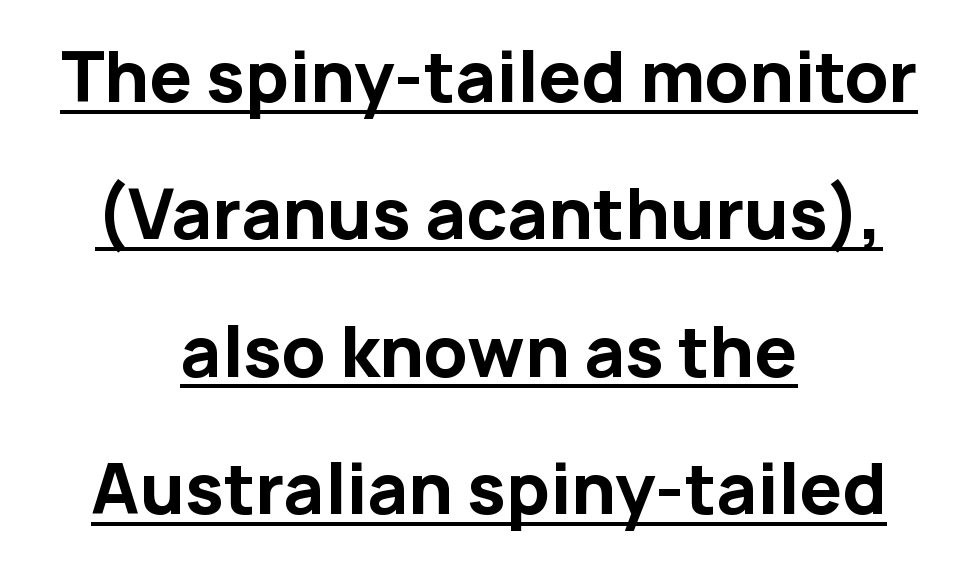
{"serif": "no", "italic": "no", "bold": "yes", "weight": "bold", "width": "normal", "stroke_contrast": "low", "x_height": "medium", "monospaced": "no", "underline": "yes", "align": "center", "line_spacing": "loose", "line_spacing_ratio": 2.02, "letter_spacing": "normal", "letter_spacing_em": 0.0, "glyph_px": 68}
